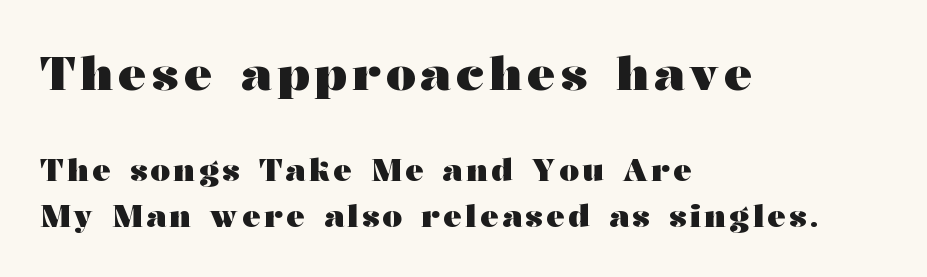
Q: Is the text bold? A: Yes.
Q: Is the text italic (slanted)? A: No, it is upright.
Q: Is the typeface a serif or a sans-serif typeface? A: Serif.
Q: Is the text underlined? A: No.
Q: How is the paragraph aligned? A: Left-aligned.
Q: Is the spacing between lines tight, normal or loose? A: Normal.
Q: Which block of text is set in a larger size, the first (top) or the second (bottom)? A: The first (top) one.
Q: Width (condensed, normal, or wide)? A: Wide.
Q: Stroke contrast? A: Medium.
Q: x-height? A: Medium.
Q: Monospaced? A: No.
